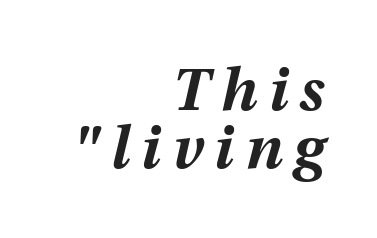
Line ends are locked; line starts wander. This block would grow much taller if given ordinary leading; it's compressed now. Students, this is bold: see how much ink each stroke carries. Beneath every word, the page is bare. If you drew a line through each stem, it would be angled. You could not count columns in this text — the font is proportionally spaced.
